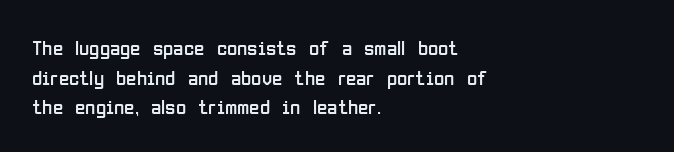
Q: Is the text bold? A: No.
Q: Is the text italic (slanted)? A: No, it is upright.
Q: Is the text underlined? A: No.
Q: How is the paragraph aligned? A: Left-aligned.
Q: Is the spacing between letters normal or unusually wide? A: Normal.
Q: Is the spacing between lines tight, normal or loose? A: Normal.
